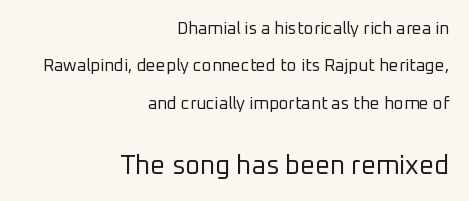
{"italic": "no", "bold": "no", "underline": "no", "align": "right", "line_spacing": "loose", "line_spacing_ratio": 2.2, "letter_spacing": "normal", "letter_spacing_em": 0.0, "larger_block": "second", "size_ratio": 1.53, "glyph_px": 26}
